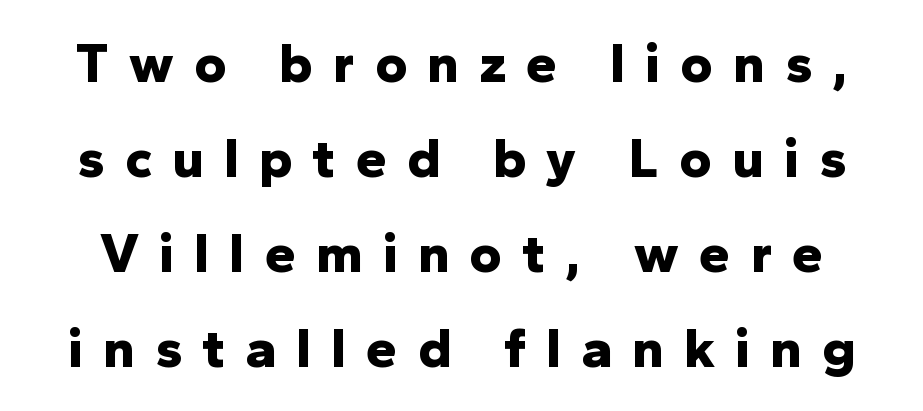
Compared with an ordinary text face, these strokes are far heavier — a full bold. When letters stand straight like this, we call the style roman or upright. Beneath every word, the page is bare. Observe the absence of serifs on each vertical stroke in this sample.
